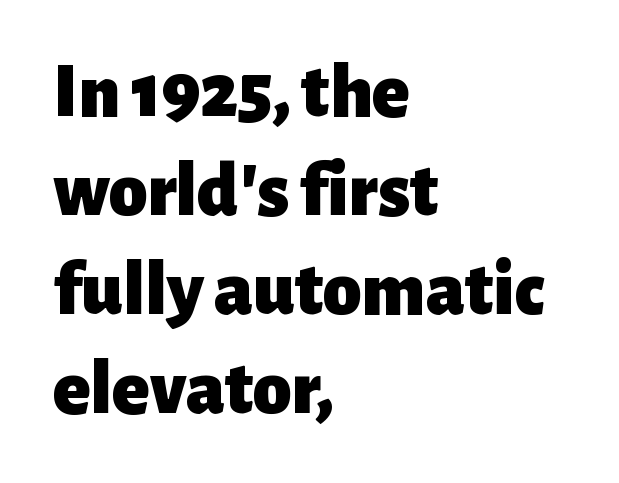
Q: Is the text bold? A: Yes.
Q: Is the text italic (slanted)? A: No, it is upright.
Q: Is the typeface a serif or a sans-serif typeface? A: Sans-serif.
Q: Is the text underlined? A: No.
Q: How is the paragraph aligned? A: Left-aligned.
Q: Is the spacing between letters normal or unusually wide? A: Normal.
Q: Is the spacing between lines tight, normal or loose? A: Normal.
Q: Width (condensed, normal, or wide)? A: Normal.
Q: Stroke contrast? A: Low.
Q: x-height? A: Medium.
Q: Monospaced? A: No.
